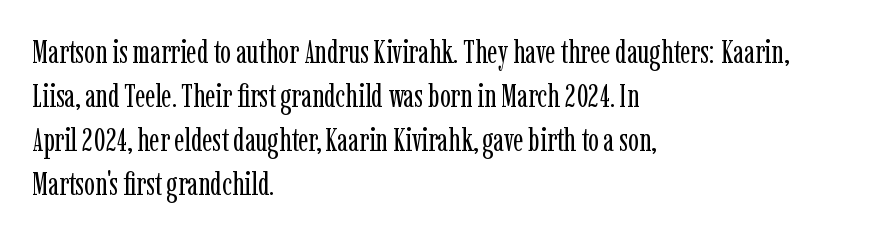
{"serif": "yes", "italic": "no", "bold": "no", "weight": "regular", "width": "condensed", "stroke_contrast": "low", "x_height": "medium", "monospaced": "no", "underline": "no", "align": "left", "line_spacing": "normal", "line_spacing_ratio": 1.38, "letter_spacing": "normal", "letter_spacing_em": 0.0, "glyph_px": 32}
